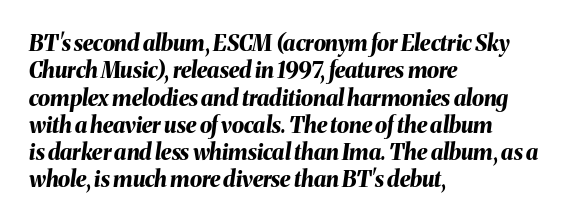
Q: Is the text bold? A: Yes.
Q: Is the text italic (slanted)? A: Yes, it leans right by about 8 degrees.
Q: Is the text underlined? A: No.
Q: How is the paragraph aligned? A: Left-aligned.
Q: Is the spacing between letters normal or unusually wide? A: Normal.
